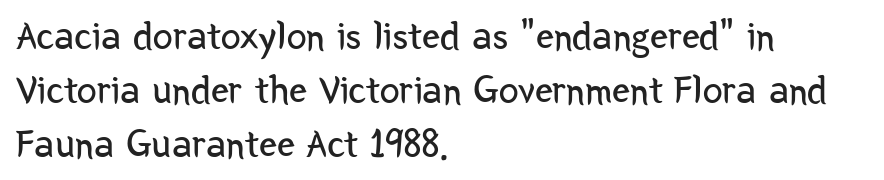
Q: Is the text bold? A: No.
Q: Is the text italic (slanted)? A: No, it is upright.
Q: Is the typeface a serif or a sans-serif typeface? A: Sans-serif.
Q: Is the text underlined? A: No.
Q: How is the paragraph aligned? A: Left-aligned.
Q: Is the spacing between letters normal or unusually wide? A: Normal.
Q: Is the spacing between lines tight, normal or loose? A: Normal.
Q: Width (condensed, normal, or wide)? A: Condensed.
Q: Stroke contrast? A: Low.
Q: x-height? A: Medium.
Q: Monospaced? A: No.
